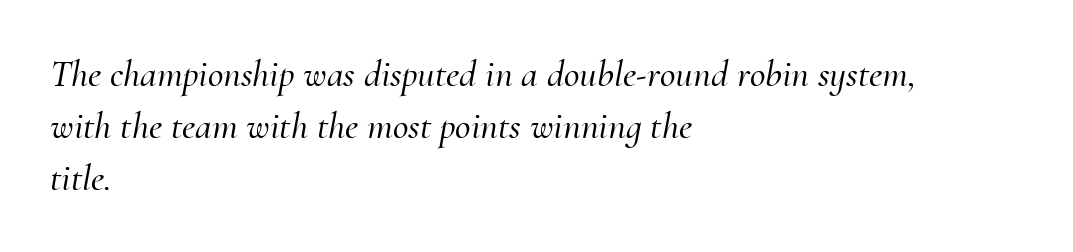
The image shows 38 px serif type, italic (leaning right); set left-aligned, normal line spacing (1.37x), normal letter spacing, not underlined; medium stroke contrast and a small x-height.
